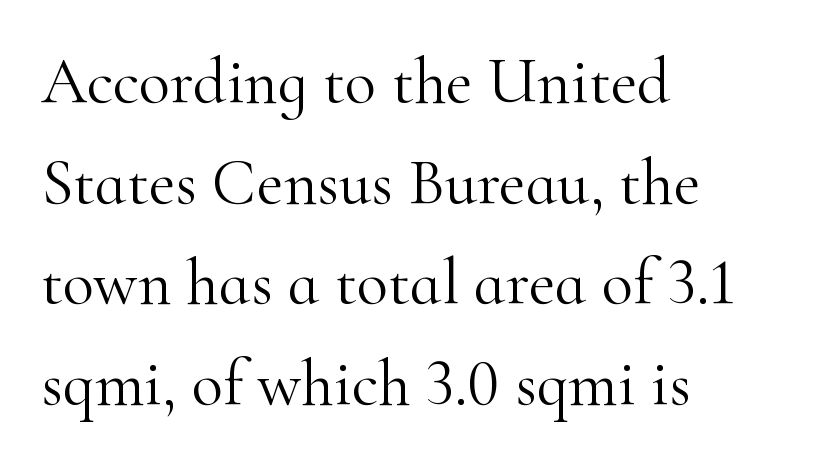
Visually the block forms a straight wall on the left and a jagged coastline on the right. The letters look calm and open, with moderate or lighter stems. Proportional: the letters do not fall into vertical columns. Clear beneath every line of the passage.
